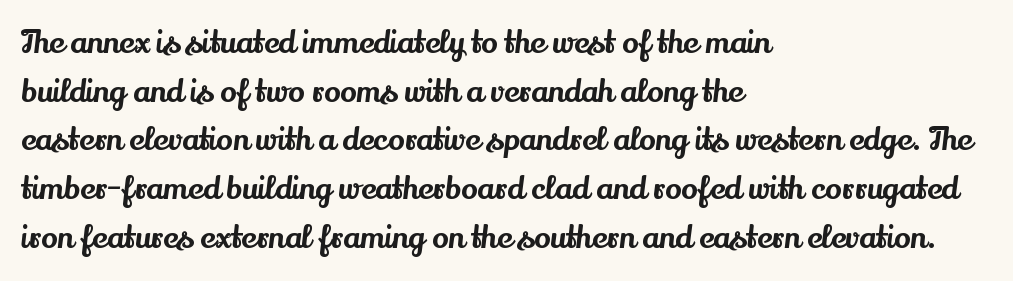
Q: Is the text italic (slanted)? A: Yes.
Q: Is the typeface a serif or a sans-serif typeface? A: Serif.
Q: Is the text underlined? A: No.
Q: How is the paragraph aligned? A: Left-aligned.
Q: Is the spacing between letters normal or unusually wide? A: Normal.
Q: Is the spacing between lines tight, normal or loose? A: Normal.
Q: Width (condensed, normal, or wide)? A: Normal.
Q: Stroke contrast? A: Medium.
Q: x-height? A: Small.
Q: Monospaced? A: No.
